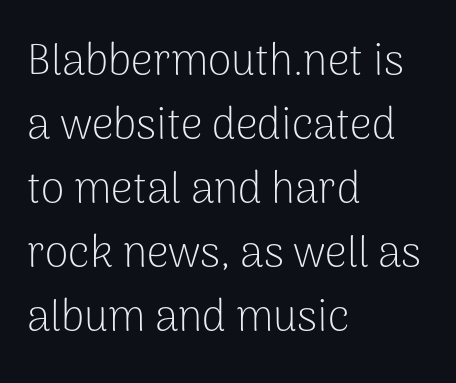
The image shows 43 px light sans-serif type, upright; set left-aligned, normal line spacing (1.49x), normal letter spacing, not underlined; low stroke contrast and a medium x-height.
